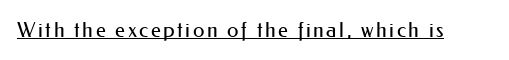
Q: Is the text bold? A: No.
Q: Is the text italic (slanted)? A: No, it is upright.
Q: Is the text underlined? A: Yes.
